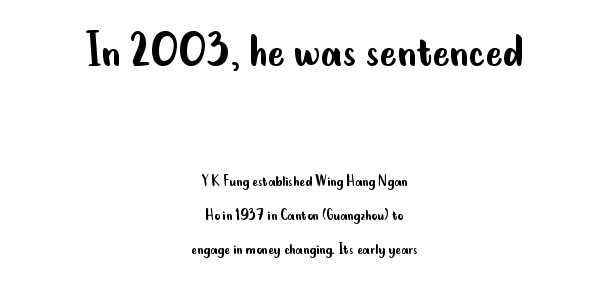
The typeface has the unassuming heft of standard copy or less. Posture: straight, roman, zero tilt. The line-height multiplier appears high, well above default. The face used here is a sans, in the tradition of grotesques and geometrics. Each line is balanced around a shared central axis. The type is set solid horizontally, with unmodified tracking.
